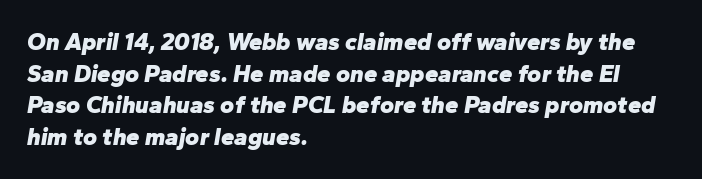
Q: Is the text bold? A: Yes.
Q: Is the text italic (slanted)? A: Yes, it leans right by about 10 degrees.
Q: Is the text underlined? A: No.
Q: How is the paragraph aligned? A: Left-aligned.
Q: Is the spacing between letters normal or unusually wide? A: Normal.
Q: Is the spacing between lines tight, normal or loose? A: Normal.
